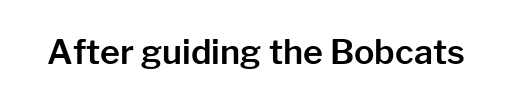
{"serif": "no", "italic": "no", "width": "normal", "stroke_contrast": "low", "x_height": "medium", "monospaced": "no", "underline": "no", "letter_spacing": "normal", "letter_spacing_em": 0.0, "glyph_px": 34}
